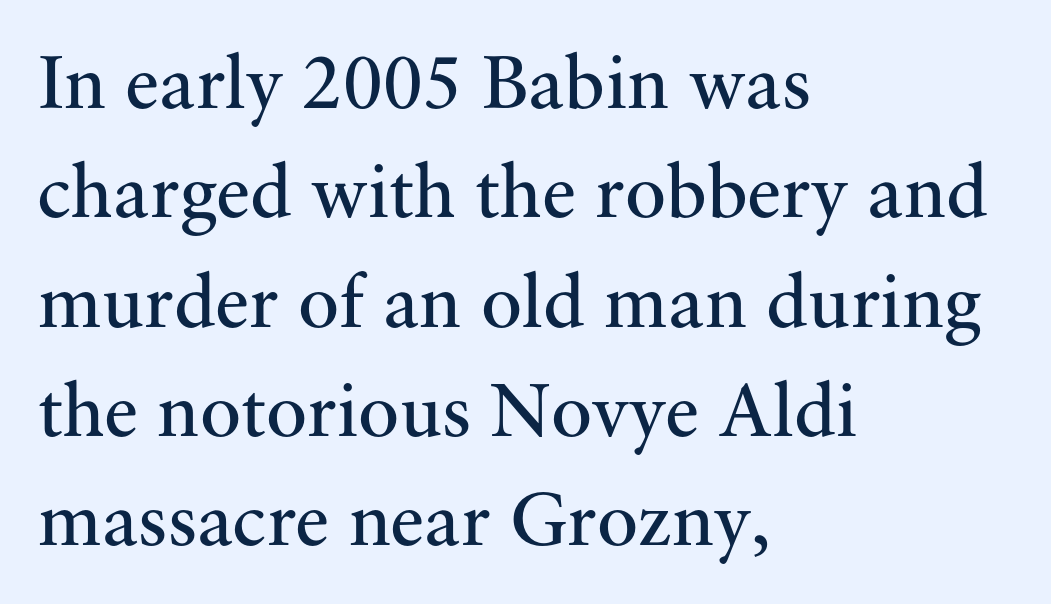
The image shows 77 px regular-weight serif type, upright; set left-aligned, normal line spacing (1.42x), normal letter spacing, not underlined; medium stroke contrast and a small x-height.
